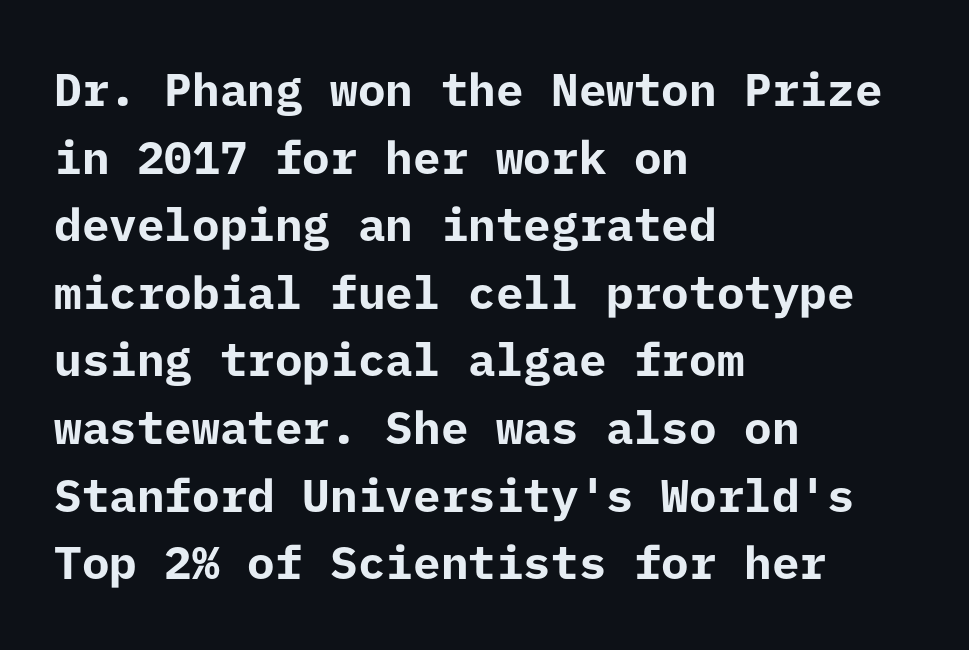
Q: Is the text bold? A: Yes.
Q: Is the text italic (slanted)? A: No, it is upright.
Q: Is the typeface a serif or a sans-serif typeface? A: Sans-serif.
Q: Is the text underlined? A: No.
Q: How is the paragraph aligned? A: Left-aligned.
Q: Is the spacing between letters normal or unusually wide? A: Normal.
Q: Is the spacing between lines tight, normal or loose? A: Normal.
Q: Width (condensed, normal, or wide)? A: Normal.
Q: Stroke contrast? A: Low.
Q: x-height? A: Medium.
